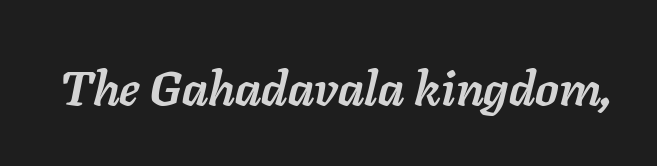
{"italic": "yes", "lean": "right", "slant_degrees": 11, "bold": "yes", "weight": "semibold", "width": "normal", "stroke_contrast": "low", "x_height": "medium", "monospaced": "no", "underline": "no", "letter_spacing": "normal", "letter_spacing_em": 0.0, "glyph_px": 48}
